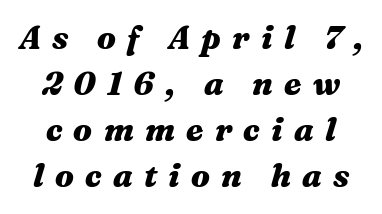
Q: Is the text bold? A: Yes.
Q: Is the text italic (slanted)? A: Yes, it leans right by about 16 degrees.
Q: Is the text underlined? A: No.
Q: Is the spacing between letters normal or unusually wide? A: Unusually wide.
Q: Is the spacing between lines tight, normal or loose? A: Normal.
Q: Width (condensed, normal, or wide)? A: Wide.
Q: Stroke contrast? A: Medium.
Q: x-height? A: Medium.
Q: Monospaced? A: No.
